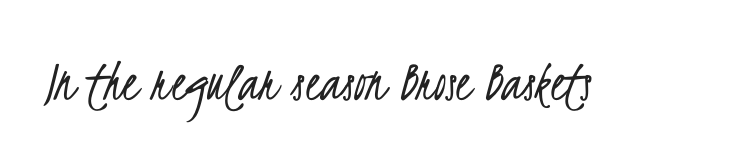
Q: Is the text bold? A: No.
Q: Is the typeface a serif or a sans-serif typeface? A: Sans-serif.
Q: Is the text underlined? A: No.
Q: Is the spacing between letters normal or unusually wide? A: Normal.
Q: Width (condensed, normal, or wide)? A: Condensed.
Q: Stroke contrast? A: Low.
Q: x-height? A: Small.
Q: Monospaced? A: No.
